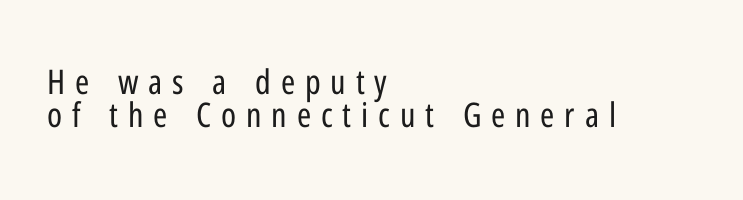
{"serif": "no", "italic": "no", "bold": "no", "weight": "regular", "width": "condensed", "stroke_contrast": "low", "x_height": "medium", "monospaced": "no", "underline": "no", "align": "left", "line_spacing": "tight", "line_spacing_ratio": 0.97, "letter_spacing": "wide", "letter_spacing_em": 0.29, "glyph_px": 34}
